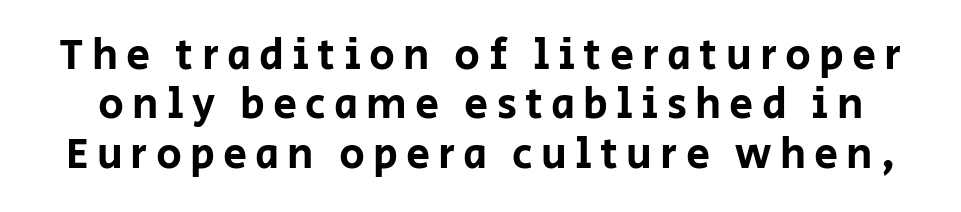
{"serif": "no", "italic": "no", "width": "normal", "stroke_contrast": "low", "x_height": "large", "monospaced": "no", "underline": "no", "line_spacing": "tight", "line_spacing_ratio": 1.15, "glyph_px": 43}
